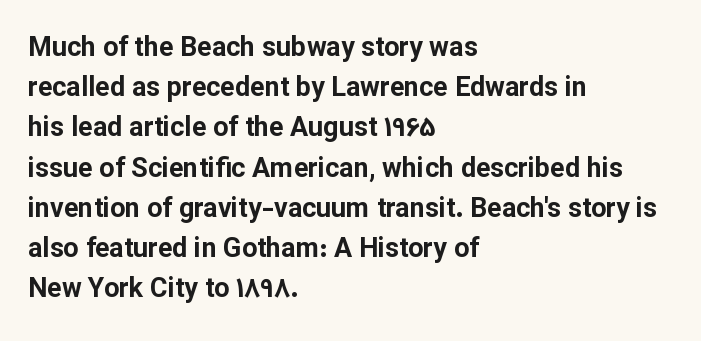
Q: Is the text bold? A: Yes.
Q: Is the text italic (slanted)? A: No, it is upright.
Q: Is the text underlined? A: No.
Q: How is the paragraph aligned? A: Left-aligned.
Q: Is the spacing between letters normal or unusually wide? A: Normal.
Q: Is the spacing between lines tight, normal or loose? A: Normal.
